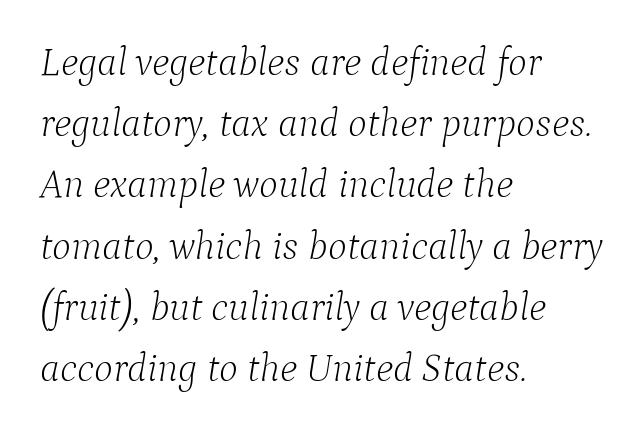
Q: Is the text bold? A: No.
Q: Is the text italic (slanted)? A: Yes, it leans right by about 9 degrees.
Q: Is the typeface a serif or a sans-serif typeface? A: Serif.
Q: Is the text underlined? A: No.
Q: How is the paragraph aligned? A: Left-aligned.
Q: Is the spacing between letters normal or unusually wide? A: Normal.
Q: Is the spacing between lines tight, normal or loose? A: Normal.
Q: Width (condensed, normal, or wide)? A: Normal.
Q: Stroke contrast? A: Low.
Q: x-height? A: Medium.
Q: Monospaced? A: No.
